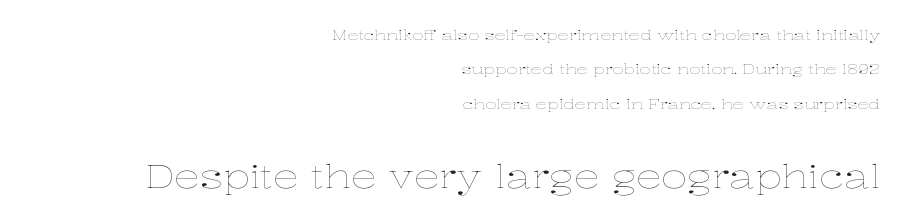
{"italic": "no", "bold": "no", "weight": "thin", "width": "wide", "stroke_contrast": "low", "x_height": "medium", "monospaced": "no", "underline": "no", "align": "right", "line_spacing": "loose", "line_spacing_ratio": 2.46, "letter_spacing": "normal", "letter_spacing_em": 0.0, "larger_block": "second", "size_ratio": 2.29, "glyph_px": 32}
